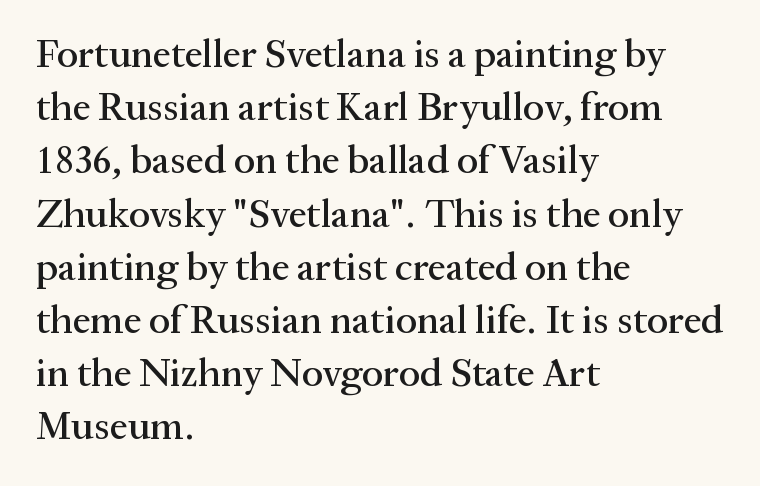
Q: Is the text italic (slanted)? A: No, it is upright.
Q: Is the typeface a serif or a sans-serif typeface? A: Serif.
Q: Is the text underlined? A: No.
Q: How is the paragraph aligned? A: Left-aligned.
Q: Is the spacing between letters normal or unusually wide? A: Normal.
Q: Is the spacing between lines tight, normal or loose? A: Normal.
Q: Width (condensed, normal, or wide)? A: Normal.
Q: Stroke contrast? A: Medium.
Q: x-height? A: Medium.
Q: Monospaced? A: No.
